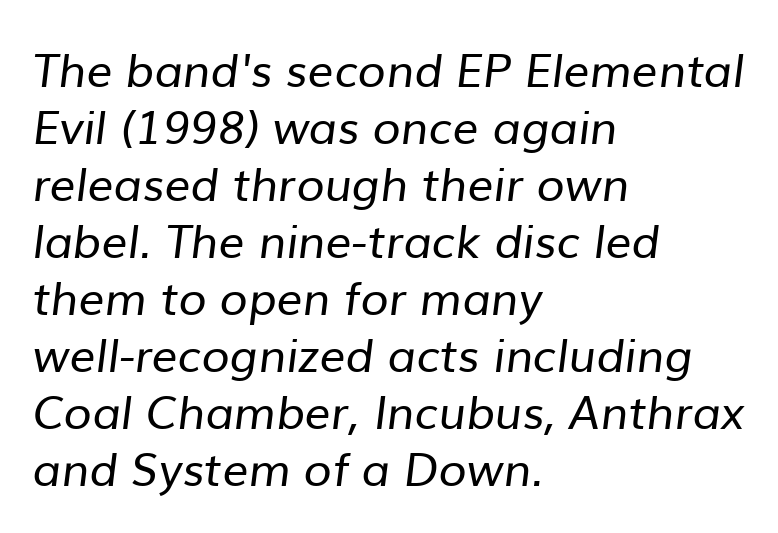
Q: Is the text bold? A: No.
Q: Is the typeface a serif or a sans-serif typeface? A: Sans-serif.
Q: Is the text underlined? A: No.
Q: How is the paragraph aligned? A: Left-aligned.
Q: Is the spacing between letters normal or unusually wide? A: Normal.
Q: Width (condensed, normal, or wide)? A: Normal.
Q: Stroke contrast? A: Low.
Q: x-height? A: Medium.
Q: Monospaced? A: No.
